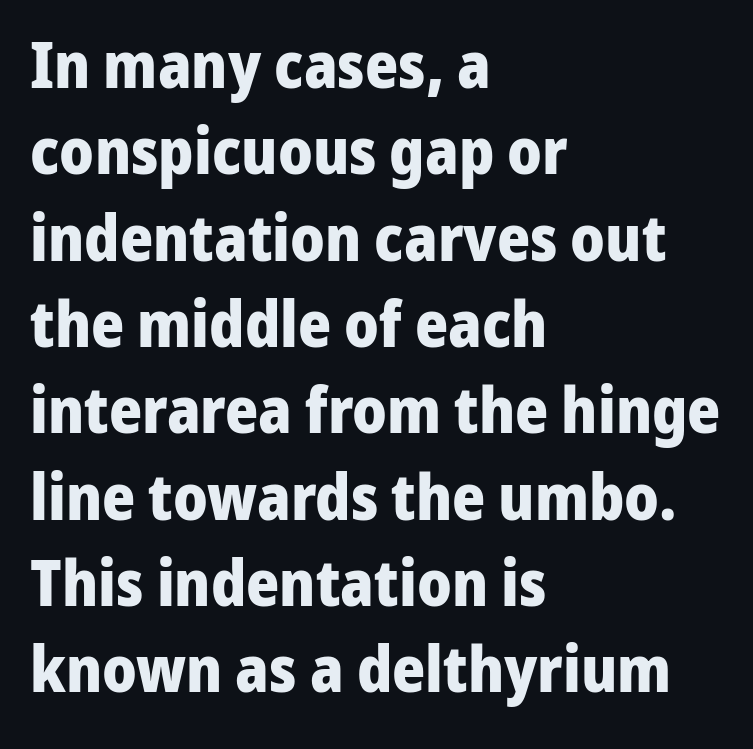
{"serif": "no", "italic": "no", "bold": "yes", "weight": "heavy", "width": "normal", "stroke_contrast": "low", "x_height": "medium", "monospaced": "no", "underline": "no", "align": "left", "line_spacing": "normal", "line_spacing_ratio": 1.37, "letter_spacing": "normal", "letter_spacing_em": 0.0, "glyph_px": 63}
